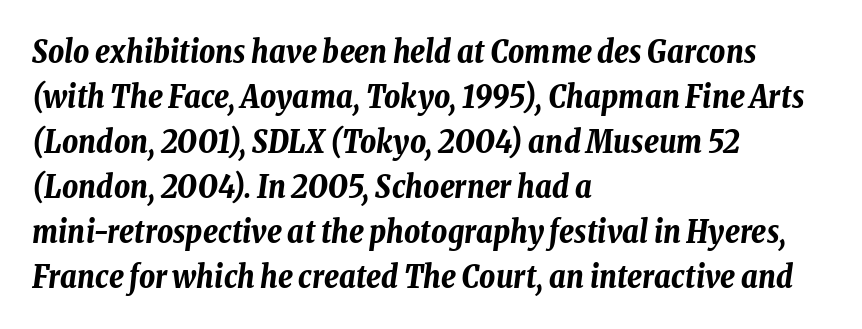
The image shows 31 px bold, condensed type, italic (leaning right); set left-aligned, normal line spacing (1.45x), normal letter spacing, not underlined; low stroke contrast and a medium x-height.
